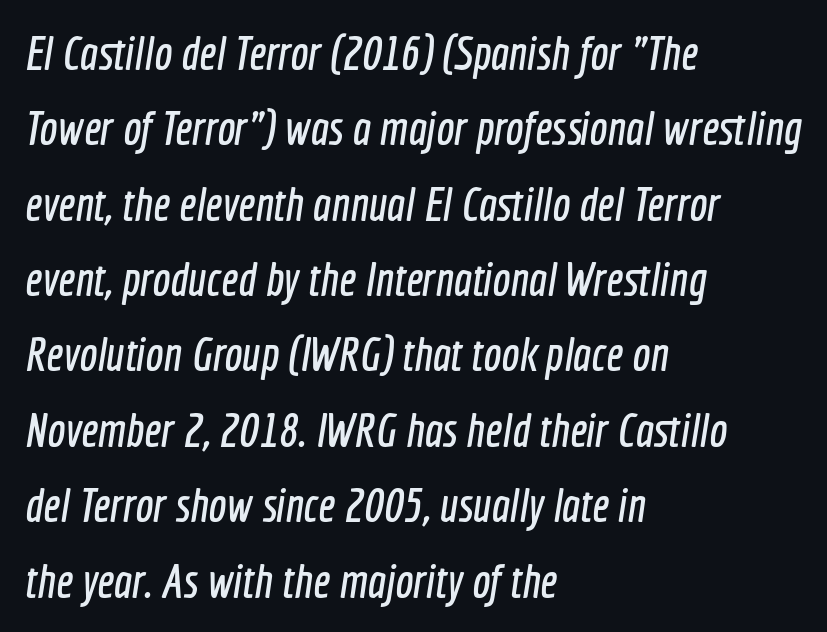
{"serif": "no", "width": "condensed", "x_height": "medium", "monospaced": "no", "underline": "no", "align": "left", "line_spacing": "normal", "line_spacing_ratio": 1.57, "letter_spacing": "normal", "letter_spacing_em": 0.0, "glyph_px": 48}
